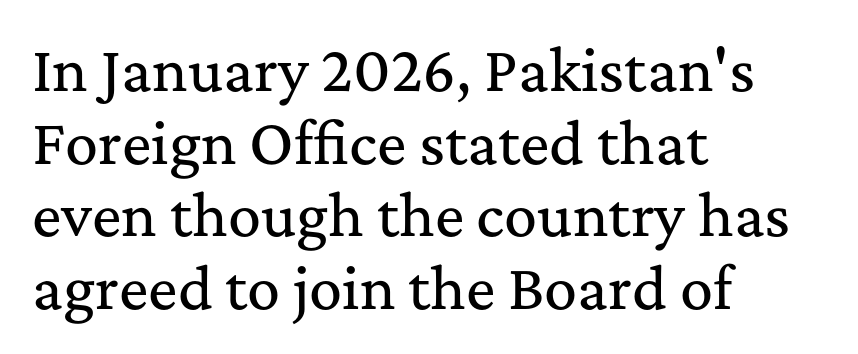
{"serif": "yes", "italic": "no", "width": "normal", "stroke_contrast": "medium", "x_height": "medium", "monospaced": "no", "underline": "no", "align": "left", "line_spacing": "normal", "line_spacing_ratio": 1.32, "letter_spacing": "normal", "letter_spacing_em": 0.0, "glyph_px": 55}
